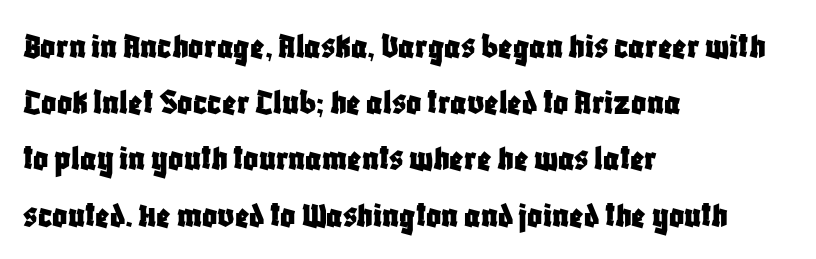
The image shows 37 px condensed sans-serif type, upright; set left-aligned, normal line spacing (1.52x), normal letter spacing, not underlined; low stroke contrast and a large x-height.
